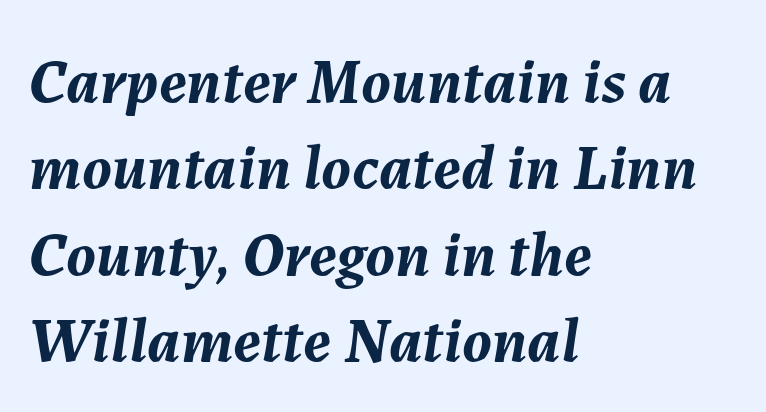
The axis of the letterforms is tilted away from vertical. Leading: standard. Varying glyph widths throughout — classic text-font behaviour. The face used here has the dense, thick strokes of a bold. Here the glyphs are tracked normally, forming tight word shapes. Every row of glyphs begins at an identical x-position on the left.
